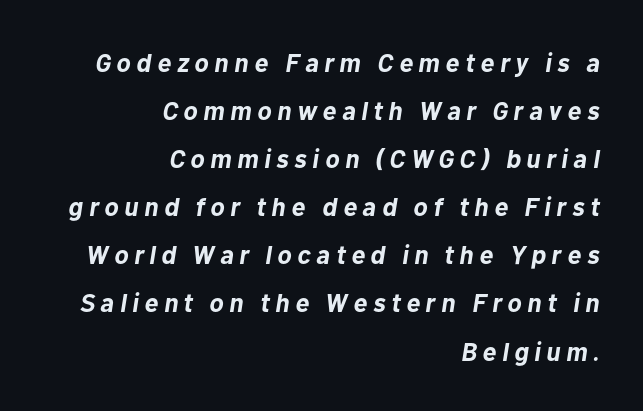
The passage shown is not underscored anywhere. Display-style spreading of the glyphs; the letterfit is very open. Line endings align vertically; line beginnings do not. Does the lettering tilt? It does — this is italic.
